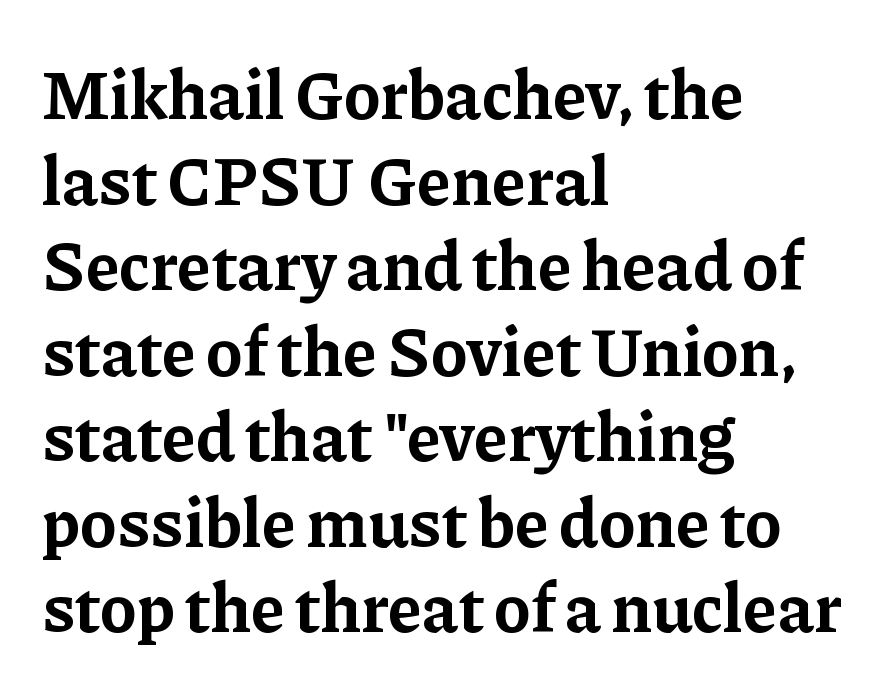
Q: Is the text bold? A: Yes.
Q: Is the text italic (slanted)? A: No, it is upright.
Q: Is the typeface a serif or a sans-serif typeface? A: Serif.
Q: Is the text underlined? A: No.
Q: How is the paragraph aligned? A: Left-aligned.
Q: Is the spacing between letters normal or unusually wide? A: Normal.
Q: Width (condensed, normal, or wide)? A: Normal.
Q: Stroke contrast? A: Low.
Q: x-height? A: Medium.
Q: Monospaced? A: No.
